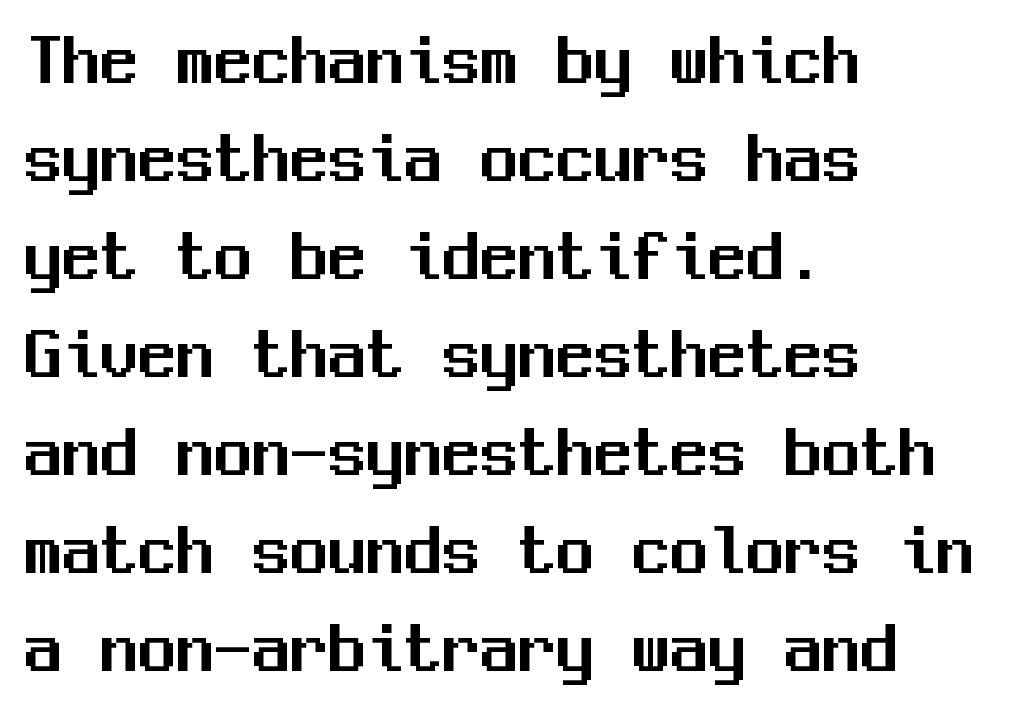
Q: Is the text italic (slanted)? A: No, it is upright.
Q: Is the typeface a serif or a sans-serif typeface? A: Sans-serif.
Q: Is the text underlined? A: No.
Q: How is the paragraph aligned? A: Left-aligned.
Q: Is the spacing between letters normal or unusually wide? A: Normal.
Q: Is the spacing between lines tight, normal or loose? A: Normal.
Q: Width (condensed, normal, or wide)? A: Normal.
Q: Stroke contrast? A: Medium.
Q: x-height? A: Medium.
Q: Monospaced? A: Yes.
